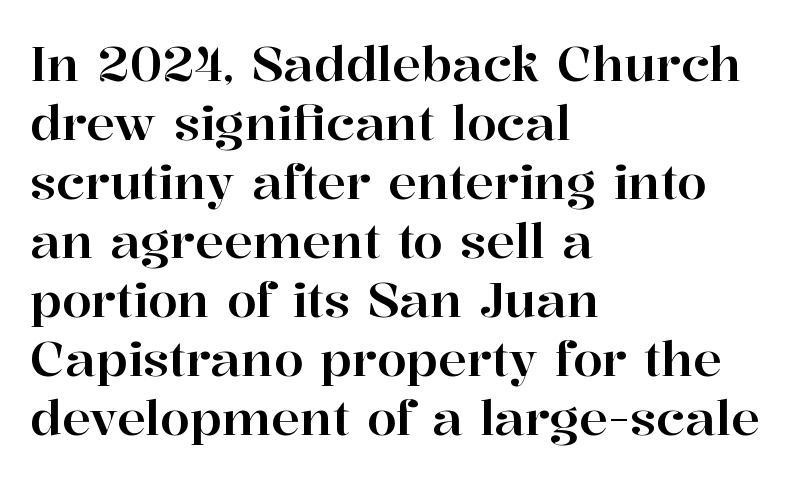
{"serif": "yes", "italic": "no", "width": "normal", "stroke_contrast": "high", "x_height": "medium", "monospaced": "no", "underline": "no", "align": "left", "line_spacing_ratio": 1.23, "letter_spacing": "normal", "letter_spacing_em": 0.0, "glyph_px": 48}
